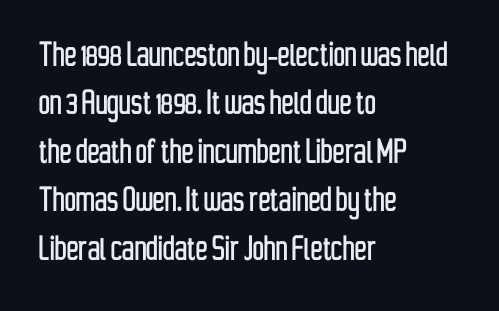
Is this a fixed-width face? No — the glyphs have proportional, varying widths. Upright lettering throughout. Note: no serifs on the glyphs. Clear beneath every line of the passage. The line texture is even and compact thanks to regular tracking. These lines are set flush left with a ragged right edge.
